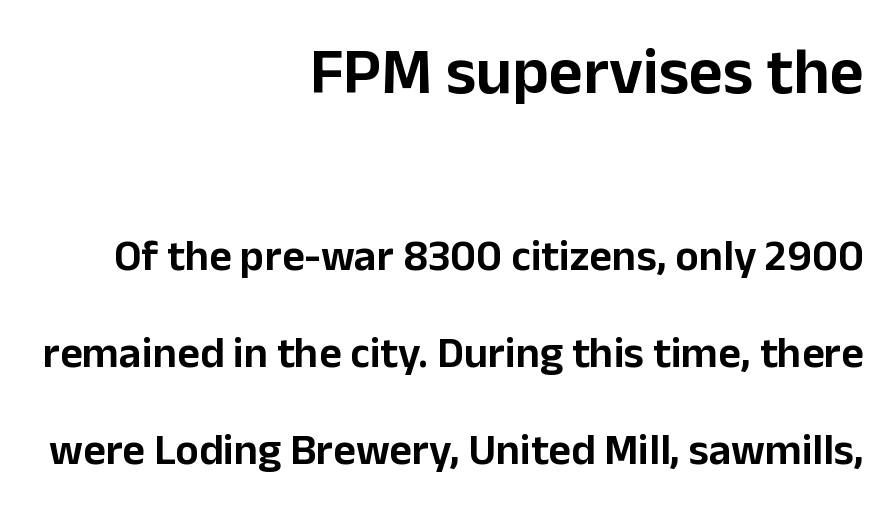
This sample is right-justified, so line beginnings fall wherever the words allow. The passage shown begins with its larger block and ends with its smaller one. Does the leading feel generous? Absolutely, it's lavish. Each row of text sits above clean, open space. Ordinary non-slanted type is in use.
